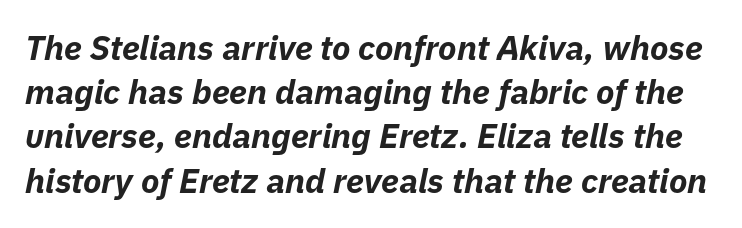
{"italic": "yes", "lean": "right", "slant_degrees": 11, "bold": "yes", "weight": "bold", "width": "normal", "stroke_contrast": "low", "x_height": "medium", "monospaced": "no", "underline": "no", "line_spacing": "normal", "line_spacing_ratio": 1.3, "letter_spacing": "normal", "letter_spacing_em": 0.0, "glyph_px": 34}
